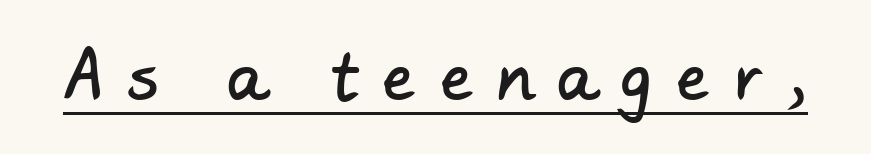
The image shows 64 px sans-serif type; set unusually wide letter spacing (+0.38 em), underlined; low stroke contrast and a small x-height.
